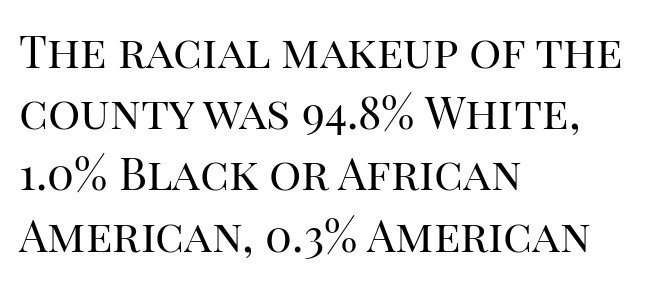
In terms of letterform style, serifs are clearly present. Tall strokes in this sample are plumb rather than angled. Horizontally, the lines are justified to the leading edge only. A quiet, ordinary-to-light weight characterises the typeface. Do the characters align in a grid? No, the font is proportional.
